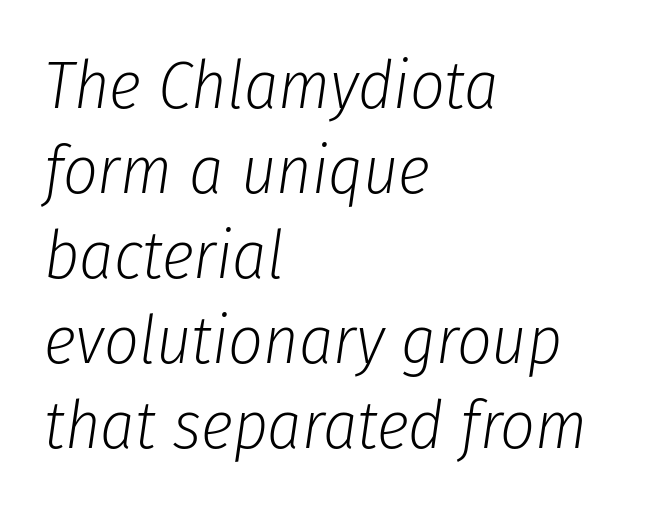
The image shows 68 px light, condensed type, italic (leaning right); set left-aligned, normal line spacing (1.25x), normal letter spacing, not underlined; low stroke contrast and a medium x-height.
